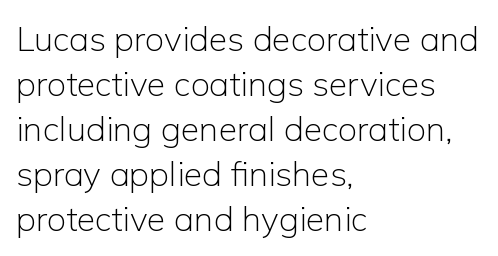
{"serif": "no", "italic": "no", "bold": "no", "weight": "light", "width": "normal", "stroke_contrast": "low", "x_height": "medium", "monospaced": "no", "underline": "no", "align": "left", "line_spacing": "normal", "line_spacing_ratio": 1.32, "letter_spacing": "normal", "letter_spacing_em": 0.0, "glyph_px": 34}
